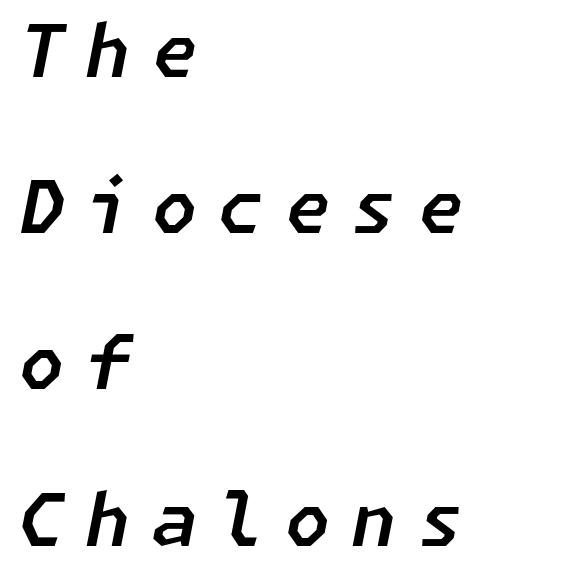
Q: Is the text italic (slanted)? A: Yes, it leans right by about 11 degrees.
Q: Is the text underlined? A: No.
Q: How is the paragraph aligned? A: Left-aligned.
Q: Is the spacing between letters normal or unusually wide? A: Unusually wide.
Q: Is the spacing between lines tight, normal or loose? A: Loose.
Q: Width (condensed, normal, or wide)? A: Normal.
Q: Stroke contrast? A: Low.
Q: x-height? A: Medium.
